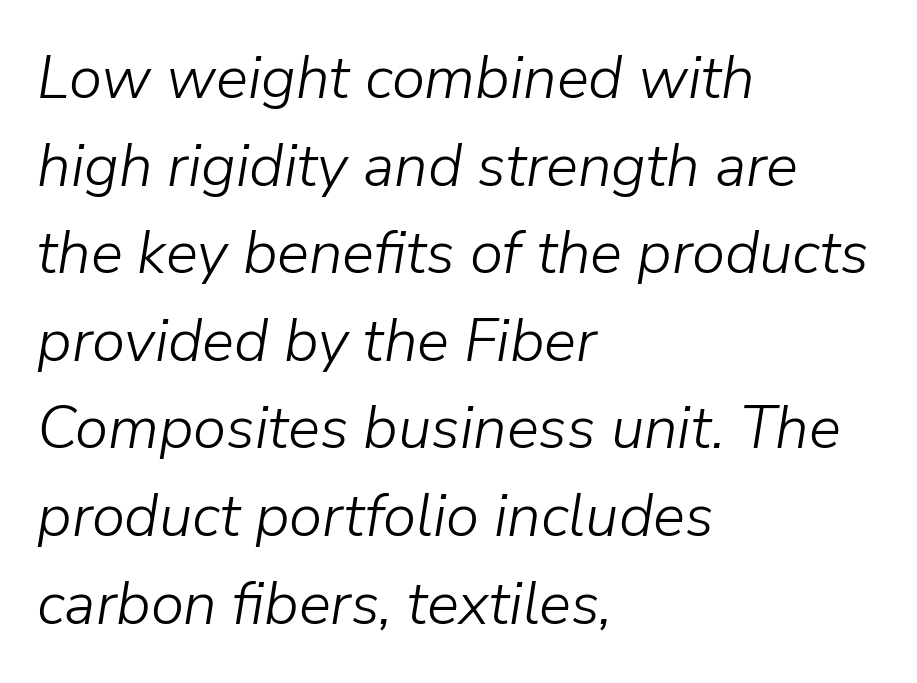
Q: Is the text bold? A: No.
Q: Is the text italic (slanted)? A: Yes, it leans right by about 9 degrees.
Q: Is the text underlined? A: No.
Q: How is the paragraph aligned? A: Left-aligned.
Q: Is the spacing between letters normal or unusually wide? A: Normal.
Q: Is the spacing between lines tight, normal or loose? A: Normal.
Q: Width (condensed, normal, or wide)? A: Normal.
Q: Stroke contrast? A: Low.
Q: x-height? A: Medium.
Q: Monospaced? A: No.
